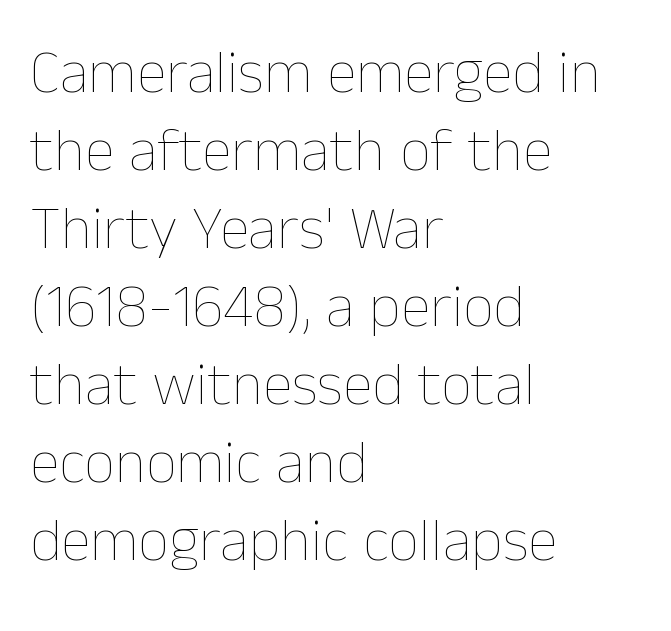
The image shows 61 px thin type, upright; set left-aligned, normal line spacing (1.28x), normal letter spacing, not underlined; low stroke contrast and a medium x-height.
